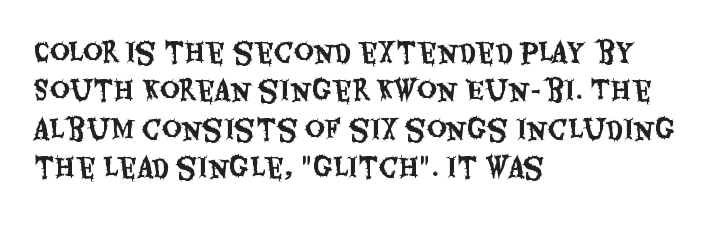
Q: Is the text italic (slanted)? A: No, it is upright.
Q: Is the text underlined? A: No.
Q: How is the paragraph aligned? A: Left-aligned.
Q: Is the spacing between letters normal or unusually wide? A: Normal.
Q: Is the spacing between lines tight, normal or loose? A: Normal.
